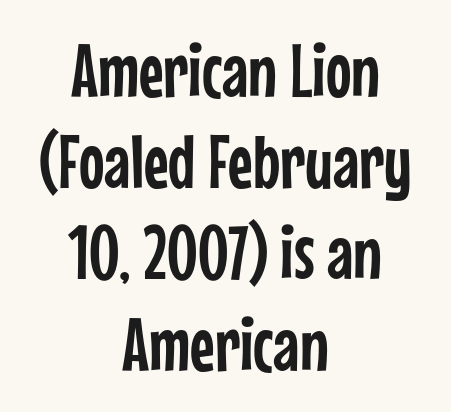
Q: Is the text italic (slanted)? A: No, it is upright.
Q: Is the typeface a serif or a sans-serif typeface? A: Sans-serif.
Q: Is the text underlined? A: No.
Q: How is the paragraph aligned? A: Centered.
Q: Is the spacing between letters normal or unusually wide? A: Normal.
Q: Width (condensed, normal, or wide)? A: Condensed.
Q: Stroke contrast? A: Low.
Q: x-height? A: Medium.
Q: Monospaced? A: No.
